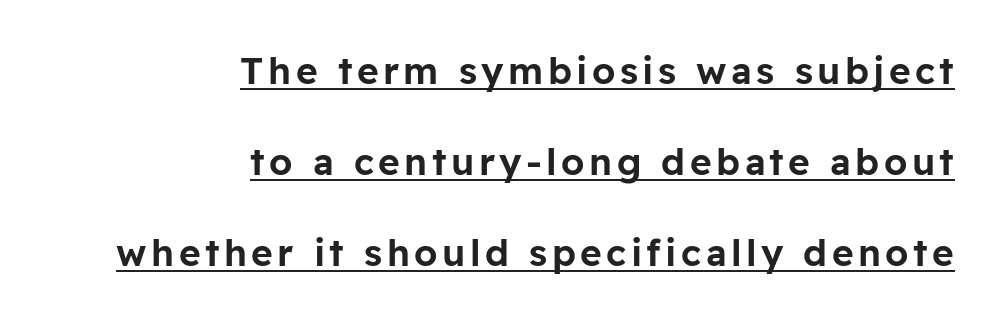
{"serif": "no", "italic": "no", "width": "normal", "stroke_contrast": "low", "x_height": "medium", "monospaced": "no", "underline": "yes", "align": "right", "line_spacing": "loose", "line_spacing_ratio": 2.46, "glyph_px": 37}
